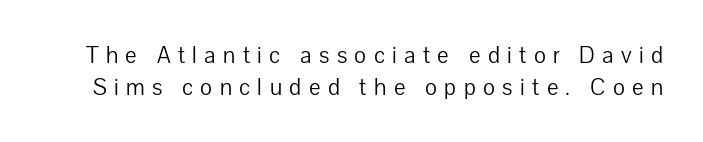
Underlining? Definitely not there. Summary of vertical rhythm: regular, with standard interline spacing. Characters follow at a spacing far wider than the type designer built in. Italic? Not at all — the glyphs are vertical. The font is comparable to plain body text, perhaps lighter.
